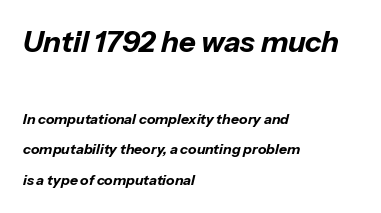
Q: Is the text bold? A: Yes.
Q: Is the text italic (slanted)? A: Yes, it leans right by about 13 degrees.
Q: Is the text underlined? A: No.
Q: How is the paragraph aligned? A: Left-aligned.
Q: Is the spacing between letters normal or unusually wide? A: Normal.
Q: Is the spacing between lines tight, normal or loose? A: Loose.
Q: Which block of text is set in a larger size, the first (top) or the second (bottom)? A: The first (top) one.
Q: Width (condensed, normal, or wide)? A: Normal.
Q: Stroke contrast? A: Low.
Q: x-height? A: Medium.
Q: Monospaced? A: No.
